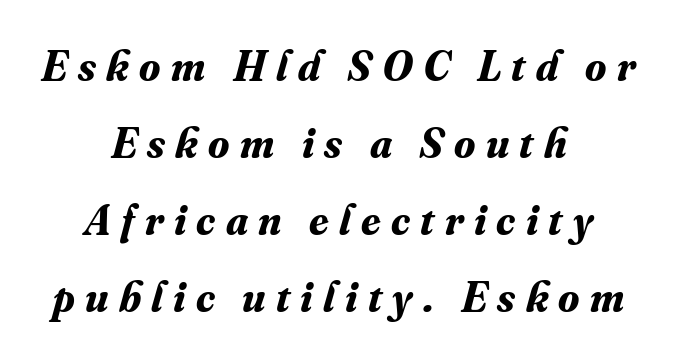
Note the varied advance widths — an 'i' is clearly narrower than an 'm'. Old-style or modern, the face here clearly has serifs. Reading down the block, each line starts at a different indent, mirrored at its end. What weight is shown? A full bold with thick strokes.
